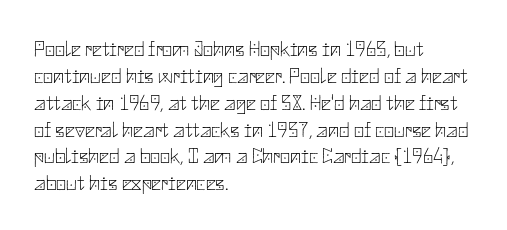
The image shows 22 px text type, upright; set left-aligned, line spacing 1.22x, normal letter spacing, not underlined.
